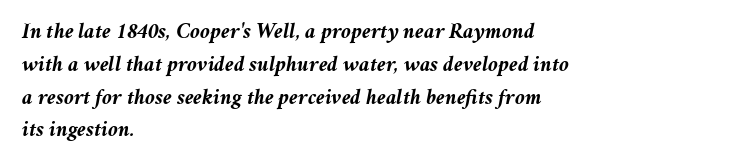
{"italic": "yes", "lean": "right", "slant_degrees": 11, "bold": "yes", "underline": "no", "align": "left", "line_spacing": "normal", "line_spacing_ratio": 1.49, "letter_spacing": "normal", "letter_spacing_em": 0.0, "glyph_px": 22}
